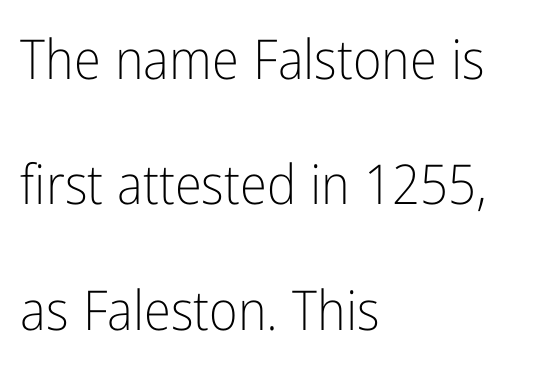
The image shows 55 px light, condensed sans-serif type, upright; set left-aligned, loose line spacing (2.28x), normal letter spacing, not underlined; low stroke contrast and a medium x-height.
